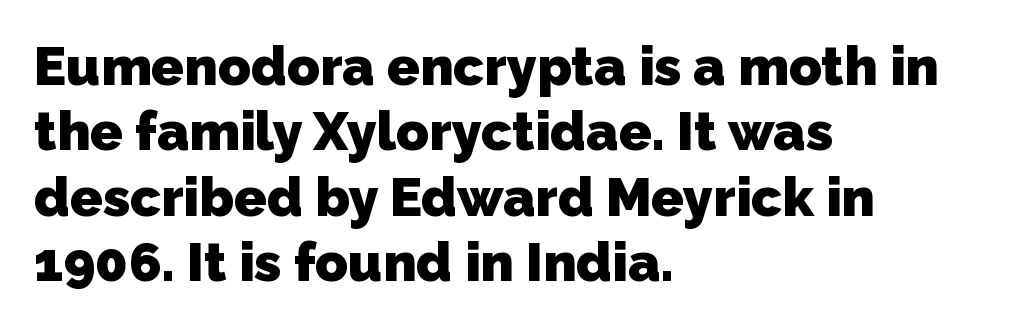
The image shows 54 px heavy sans-serif type; set left-aligned, line spacing 1.21x, normal letter spacing, not underlined; low stroke contrast and a medium x-height.
